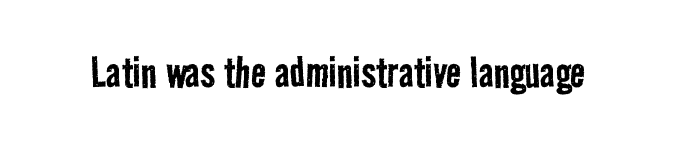
A bare baseline throughout the passage. The rendering uses natural spacing where letterforms have individual widths. Classification — sans serif. Honestly, the letter spacing is just normal — you wouldn't notice it.
